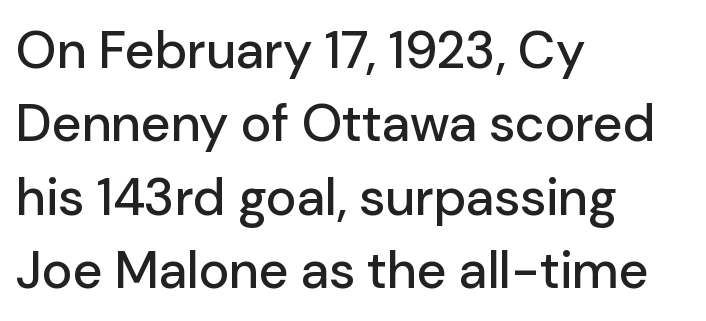
The face used here is rendered with its standard letterfit. In terms of letterform style, serifs are entirely absent. Spacing verdict: proportional, widths tailored to each character. Typeset ragged right — the left edge is the straight one. Glance below the letters and you will spot only blank space.
